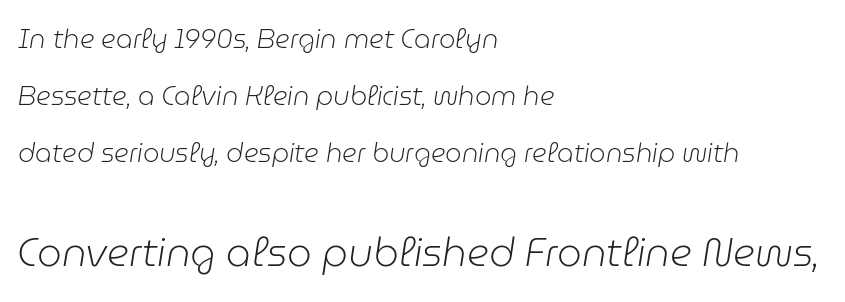
The image shows 39 px light type, italic (leaning right); set left-aligned, loose line spacing (2.2x), normal letter spacing, not underlined; the second (bottom) block is 1.5x larger; low stroke contrast and a medium x-height.
